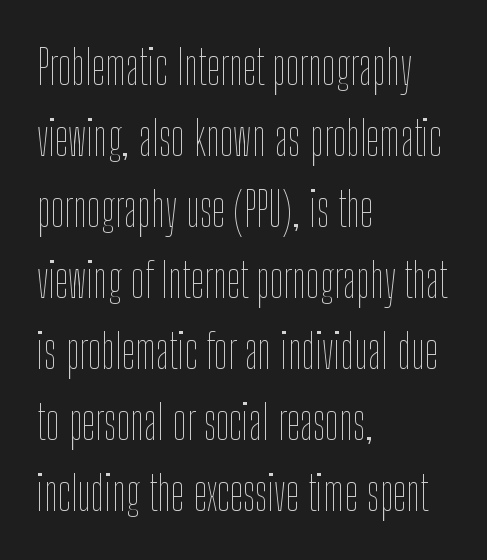
The image shows 48 px thin, condensed type, upright; set left-aligned, normal line spacing (1.48x), normal letter spacing, not underlined; low stroke contrast and a medium x-height.
